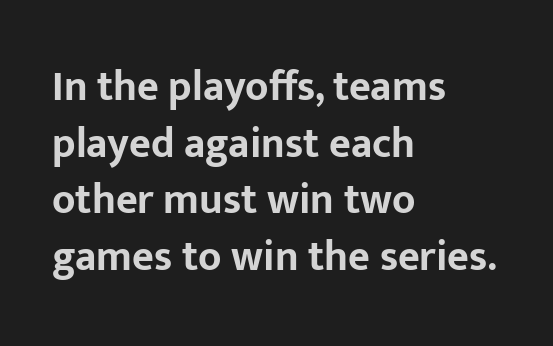
Q: Is the text bold? A: Yes.
Q: Is the text italic (slanted)? A: No, it is upright.
Q: Is the typeface a serif or a sans-serif typeface? A: Sans-serif.
Q: Is the text underlined? A: No.
Q: How is the paragraph aligned? A: Left-aligned.
Q: Is the spacing between letters normal or unusually wide? A: Normal.
Q: Is the spacing between lines tight, normal or loose? A: Normal.
Q: Width (condensed, normal, or wide)? A: Normal.
Q: Stroke contrast? A: Low.
Q: x-height? A: Medium.
Q: Monospaced? A: No.
